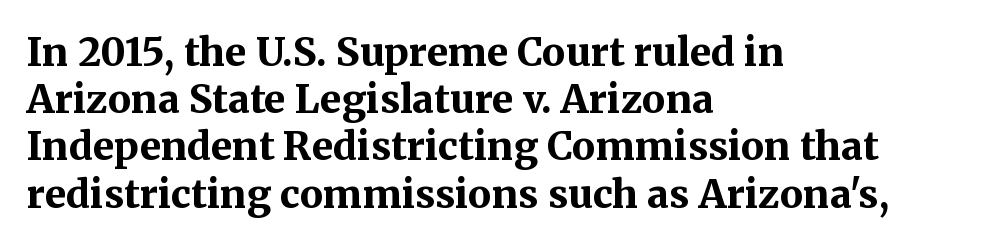
The image shows 39 px bold serif type, upright; set left-aligned, line spacing 1.21x, normal letter spacing, not underlined; medium stroke contrast and a medium x-height.
